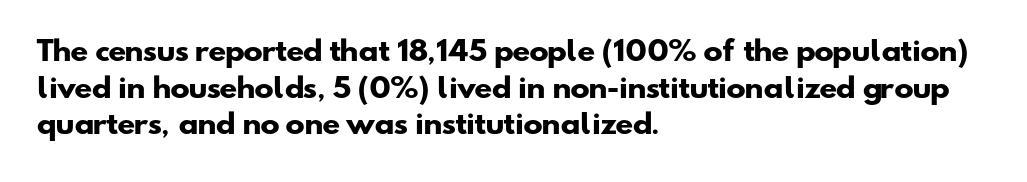
The image shows 26 px bold type; set left-aligned, normal line spacing (1.41x), normal letter spacing, not underlined.
